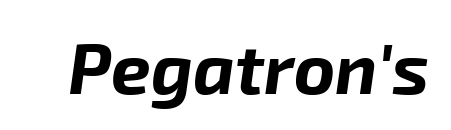
{"italic": "yes", "lean": "right", "slant_degrees": 8, "bold": "yes", "weight": "bold", "width": "normal", "stroke_contrast": "low", "x_height": "medium", "monospaced": "no", "underline": "no", "letter_spacing": "normal", "letter_spacing_em": 0.0, "glyph_px": 71}
